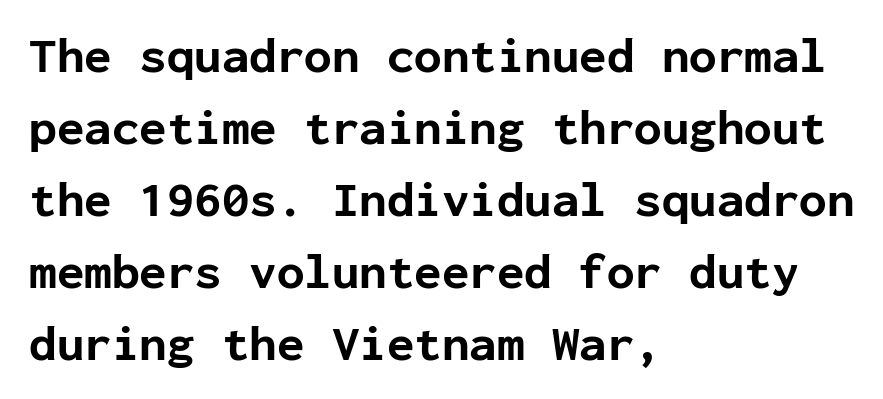
Q: Is the text bold? A: Yes.
Q: Is the text italic (slanted)? A: No, it is upright.
Q: Is the typeface a serif or a sans-serif typeface? A: Sans-serif.
Q: Is the text underlined? A: No.
Q: How is the paragraph aligned? A: Left-aligned.
Q: Is the spacing between letters normal or unusually wide? A: Normal.
Q: Is the spacing between lines tight, normal or loose? A: Normal.
Q: Width (condensed, normal, or wide)? A: Normal.
Q: Stroke contrast? A: Low.
Q: x-height? A: Medium.
Q: Monospaced? A: Yes.
